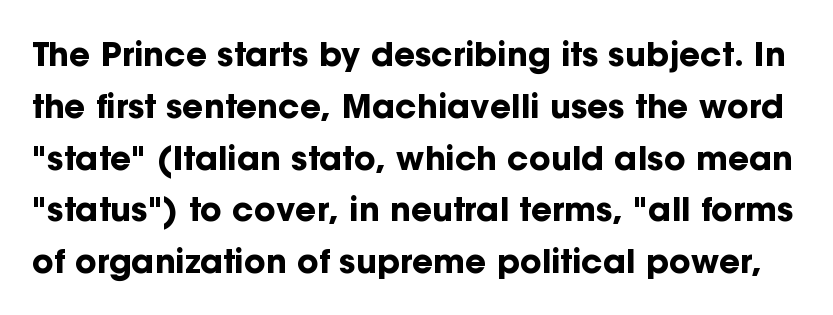
Note: no serifs on the glyphs. Regarding leading, the lines here are spaced in the standard way. The passage shown is not underscored anywhere. Do the characters align in a grid? No, the font is proportional.
